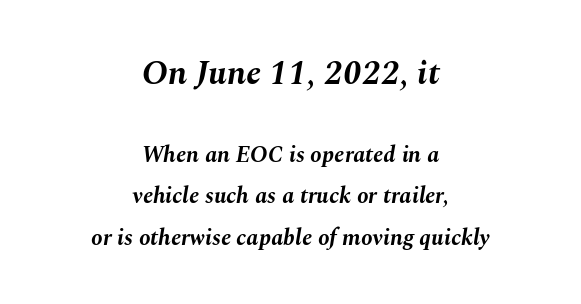
The image shows 34 px bold type, italic (leaning right); set centered, line spacing 1.81x, normal letter spacing, not underlined; the first (top) block is 1.48x larger; medium stroke contrast and a medium x-height.
